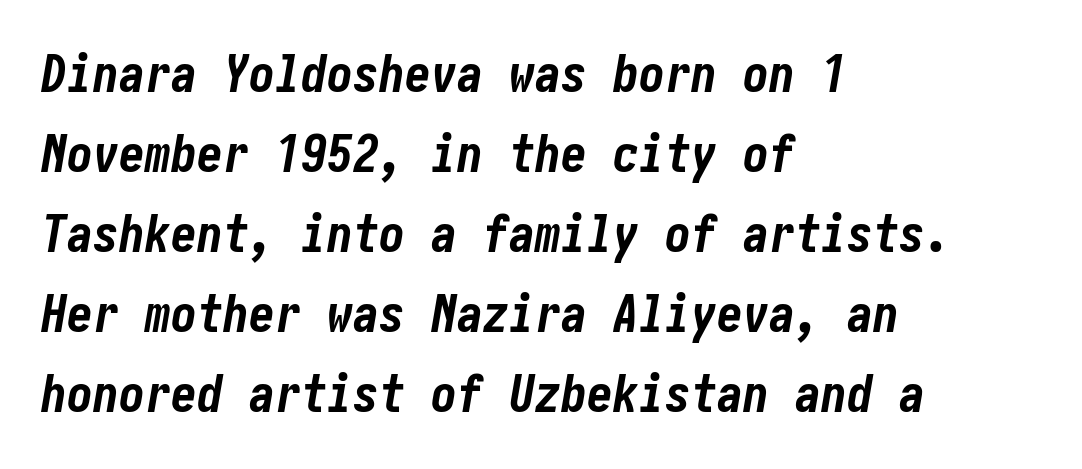
Q: Is the text bold? A: Yes.
Q: Is the text italic (slanted)? A: Yes, it leans right by about 10 degrees.
Q: Is the text underlined? A: No.
Q: How is the paragraph aligned? A: Left-aligned.
Q: Is the spacing between letters normal or unusually wide? A: Normal.
Q: Is the spacing between lines tight, normal or loose? A: Normal.
Q: Width (condensed, normal, or wide)? A: Condensed.
Q: Stroke contrast? A: Low.
Q: x-height? A: Medium.
